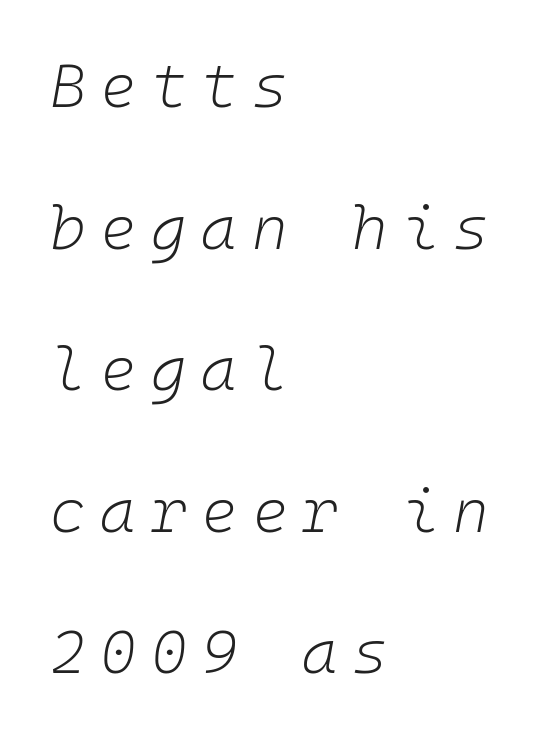
Q: Is the text bold? A: No.
Q: Is the text italic (slanted)? A: Yes, it leans right by about 10 degrees.
Q: Is the text underlined? A: No.
Q: How is the paragraph aligned? A: Left-aligned.
Q: Is the spacing between letters normal or unusually wide? A: Unusually wide.
Q: Is the spacing between lines tight, normal or loose? A: Loose.
Q: Width (condensed, normal, or wide)? A: Normal.
Q: Stroke contrast? A: Low.
Q: x-height? A: Medium.
